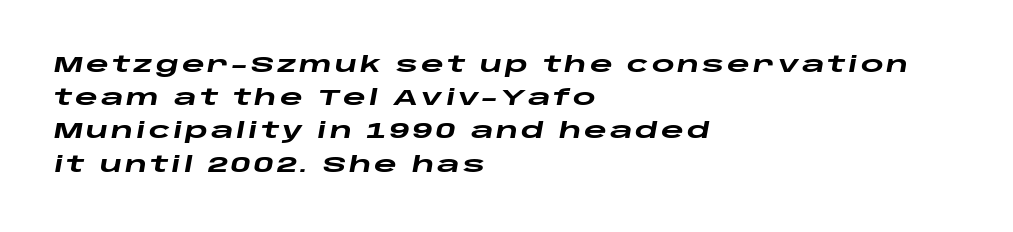
Rendered with sloped, italic letterforms. Underlining? Definitely not there. The passage shown stacks its lines at a standard gap. In CSS terms this would be text-align: left.
